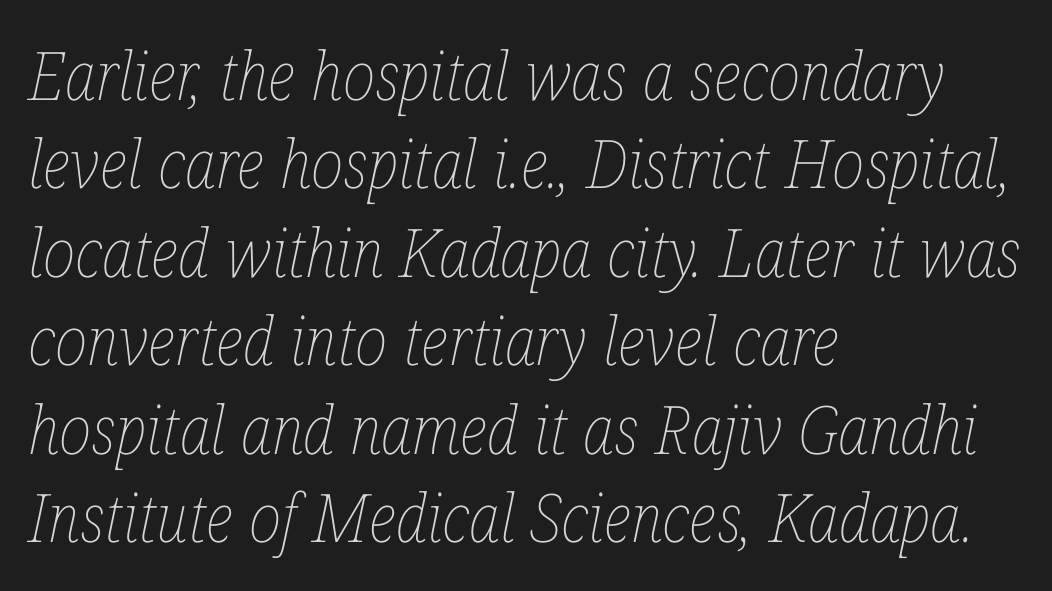
Q: Is the text bold? A: No.
Q: Is the text italic (slanted)? A: Yes, it leans right by about 12 degrees.
Q: Is the text underlined? A: No.
Q: How is the paragraph aligned? A: Left-aligned.
Q: Is the spacing between letters normal or unusually wide? A: Normal.
Q: Is the spacing between lines tight, normal or loose? A: Normal.
Q: Width (condensed, normal, or wide)? A: Condensed.
Q: Stroke contrast? A: Low.
Q: x-height? A: Medium.
Q: Monospaced? A: No.
